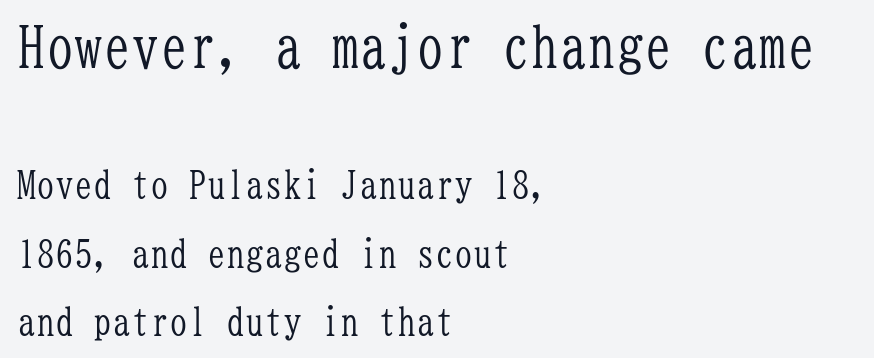
{"serif": "yes", "italic": "no", "bold": "no", "weight": "light", "width": "condensed", "stroke_contrast": "low", "x_height": "medium", "monospaced": "yes", "underline": "no", "align": "left", "line_spacing_ratio": 1.8, "letter_spacing": "normal", "letter_spacing_em": 0.0, "larger_block": "first", "size_ratio": 1.5, "glyph_px": 57}
